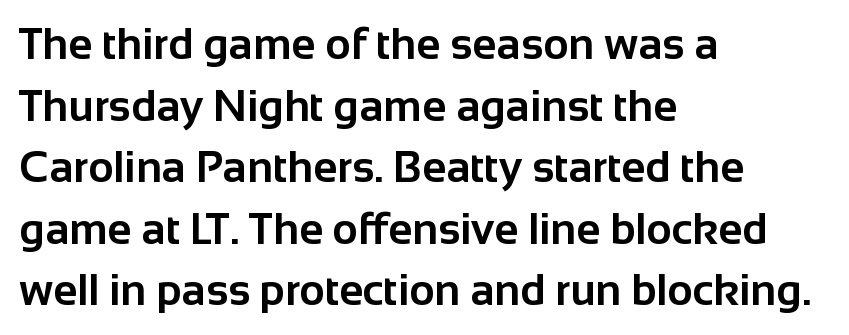
Q: Is the text bold? A: Yes.
Q: Is the text italic (slanted)? A: No, it is upright.
Q: Is the typeface a serif or a sans-serif typeface? A: Sans-serif.
Q: Is the text underlined? A: No.
Q: How is the paragraph aligned? A: Left-aligned.
Q: Is the spacing between letters normal or unusually wide? A: Normal.
Q: Is the spacing between lines tight, normal or loose? A: Normal.
Q: Width (condensed, normal, or wide)? A: Normal.
Q: Stroke contrast? A: Low.
Q: x-height? A: Medium.
Q: Monospaced? A: No.
